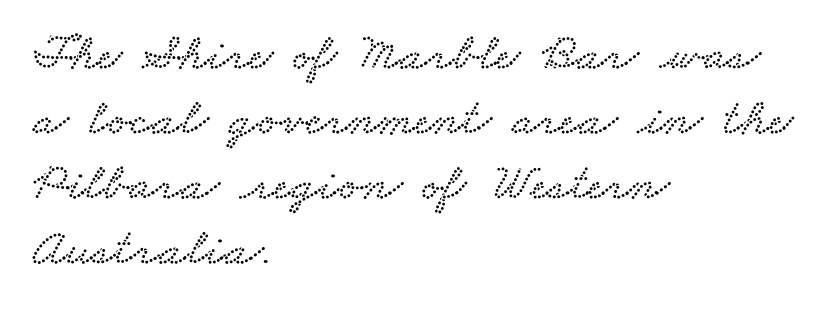
{"serif": "yes", "width": "wide", "stroke_contrast": "low", "x_height": "small", "monospaced": "no", "underline": "no", "align": "left", "line_spacing": "normal", "line_spacing_ratio": 1.25, "letter_spacing": "normal", "letter_spacing_em": 0.0, "glyph_px": 52}
